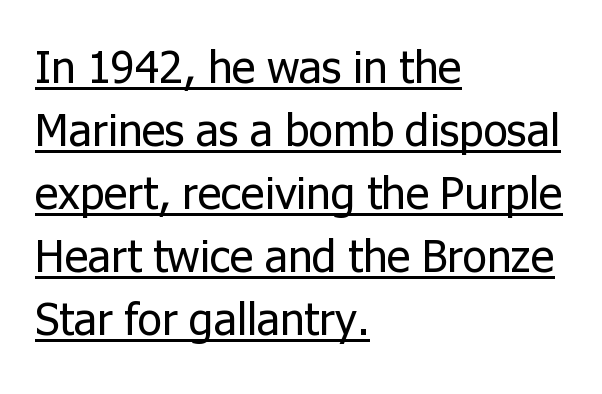
Q: Is the text bold? A: No.
Q: Is the text italic (slanted)? A: No, it is upright.
Q: Is the typeface a serif or a sans-serif typeface? A: Sans-serif.
Q: Is the text underlined? A: Yes.
Q: How is the paragraph aligned? A: Left-aligned.
Q: Is the spacing between letters normal or unusually wide? A: Normal.
Q: Is the spacing between lines tight, normal or loose? A: Normal.
Q: Width (condensed, normal, or wide)? A: Normal.
Q: Stroke contrast? A: Low.
Q: x-height? A: Medium.
Q: Monospaced? A: No.
